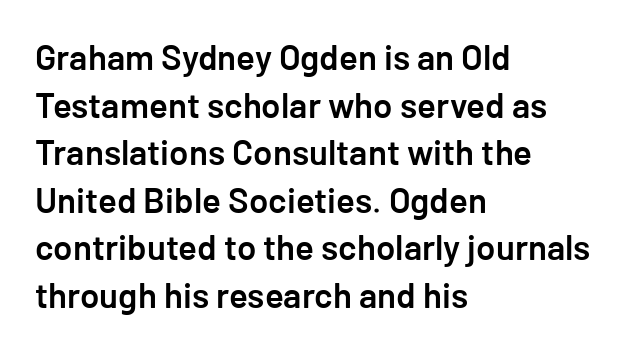
The text block is weighted toward the left margin, trailing off unevenly rightward. This is the regular roman posture of the typeface. Students, note that the glyphs here touch the page at normal intervals. Underline: absent. Typographically, this falls in the sans-serif category. The leading is moderate, giving the passage an even texture.
